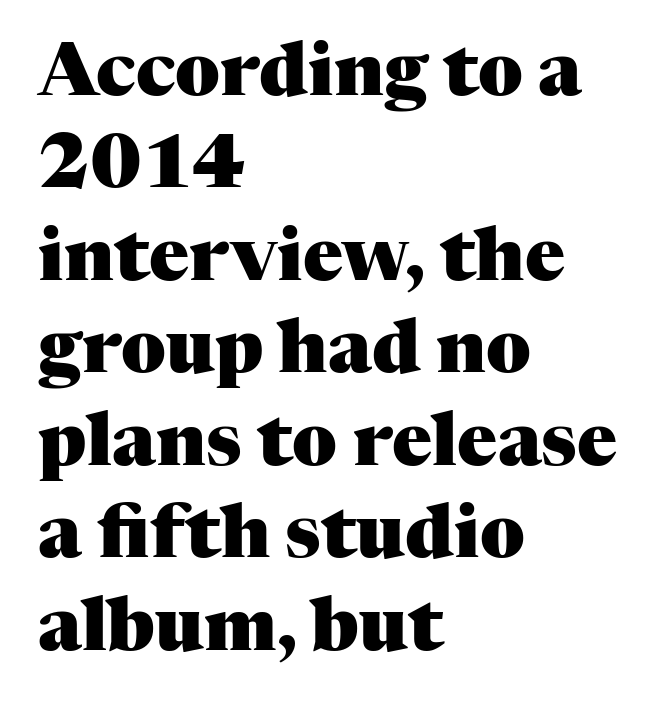
The letters stand straight up with perfectly vertical stems. The rows are spaced the way most documents space them. You'd pick this weight for a headline — it's a proper bold. Do the characters align in a grid? No, the font is proportional. Visually the block forms a straight wall on the left and a jagged coastline on the right. No word sits above an underline.
